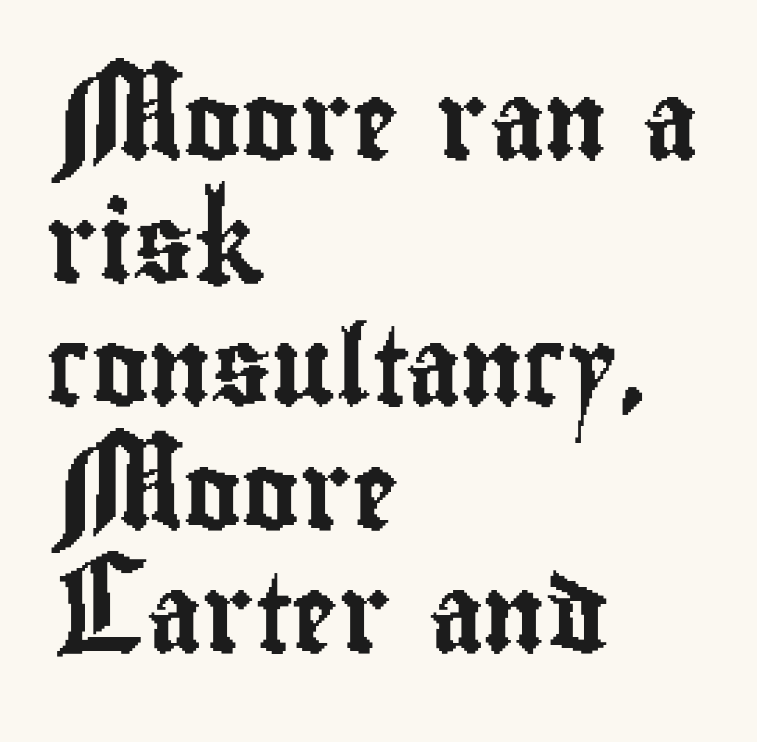
The image shows 78 px condensed sans-serif type, upright; set left-aligned, normal line spacing (1.58x), normal letter spacing, not underlined; low stroke contrast and a small x-height.
